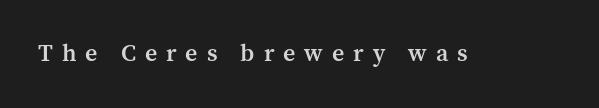
{"italic": "no", "bold": "semi", "underline": "no", "letter_spacing": "wide", "letter_spacing_em": 0.37, "glyph_px": 24}
